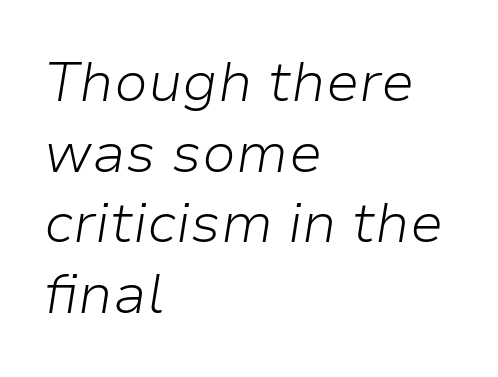
The image shows 56 px light type, italic (leaning right); set left-aligned, normal line spacing (1.26x), normal letter spacing, not underlined; low stroke contrast and a medium x-height.
